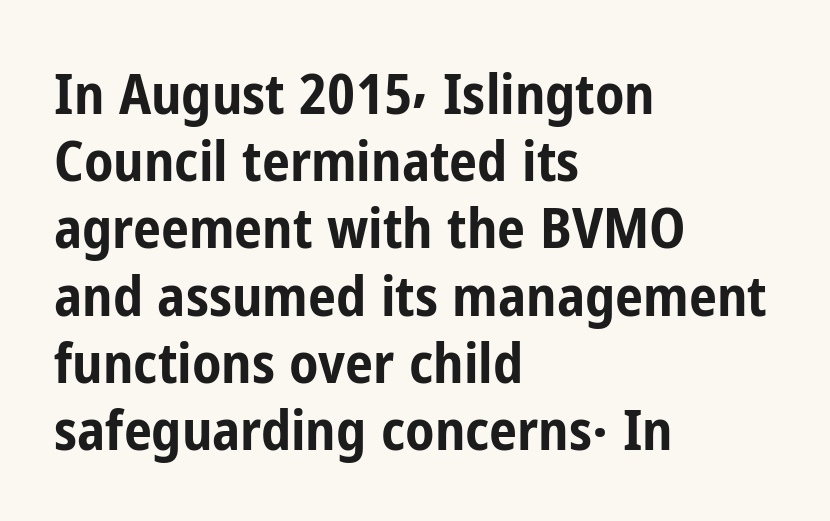
{"serif": "no", "italic": "no", "bold": "yes", "weight": "bold", "width": "condensed", "stroke_contrast": "low", "x_height": "medium", "monospaced": "no", "underline": "no", "align": "left", "line_spacing_ratio": 1.2, "letter_spacing": "normal", "letter_spacing_em": 0.0, "glyph_px": 56}
